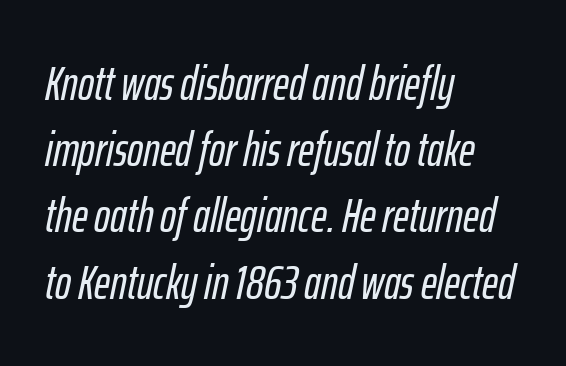
The horizontal fit of the characters is conventional and even. This sample keeps an unexceptional amount of space between lines. Nobody drew a line under any word here. These lines were composed using italics. In CSS terms this would be text-align: left.
